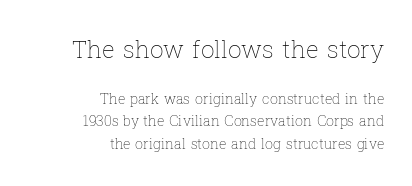
{"italic": "no", "bold": "no", "underline": "no", "align": "right", "line_spacing": "normal", "line_spacing_ratio": 1.61, "letter_spacing": "normal", "letter_spacing_em": 0.0, "larger_block": "first", "size_ratio": 1.71, "glyph_px": 24}
